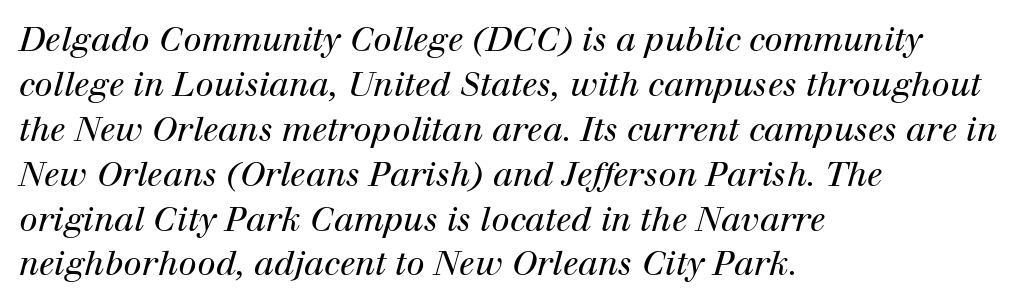
Typeset ragged right — the left edge is the straight one. This is serif lettering, the kind often seen in printed books. The rendering keeps characters at their native spacing. Heaviness? Minimal to ordinary, like unemphasized prose. Designer's note — italics engaged. The glyphs are unaccompanied by any horizontal stroke below them.
